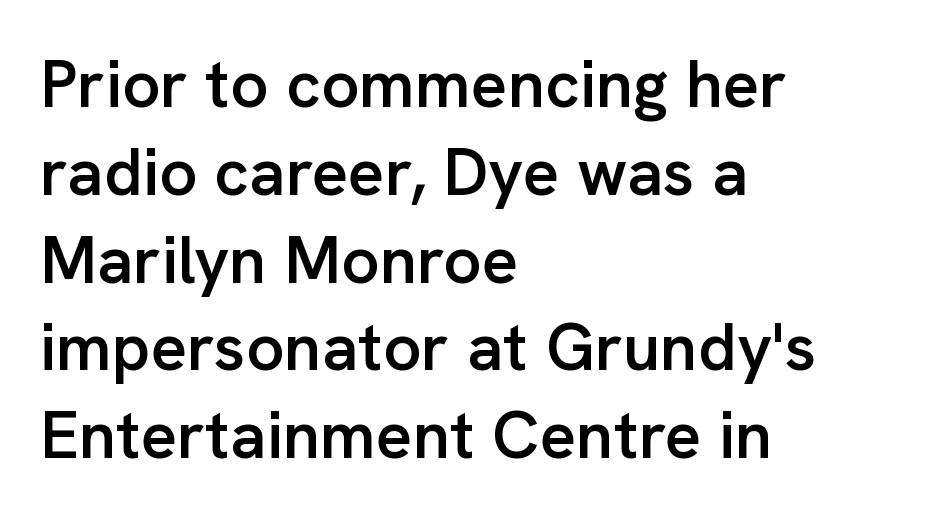
{"serif": "no", "italic": "no", "bold": "semi", "weight": "semibold", "width": "normal", "stroke_contrast": "low", "x_height": "medium", "monospaced": "no", "underline": "no", "align": "left", "line_spacing": "normal", "line_spacing_ratio": 1.31, "letter_spacing": "normal", "letter_spacing_em": 0.0, "glyph_px": 67}
